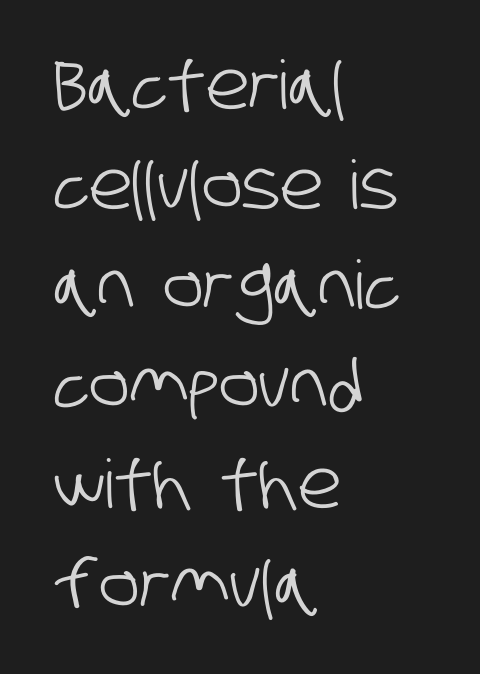
{"serif": "no", "width": "condensed", "stroke_contrast": "low", "x_height": "large", "monospaced": "no", "underline": "no", "align": "left", "line_spacing": "normal", "line_spacing_ratio": 1.49, "letter_spacing": "normal", "letter_spacing_em": 0.0, "glyph_px": 67}
